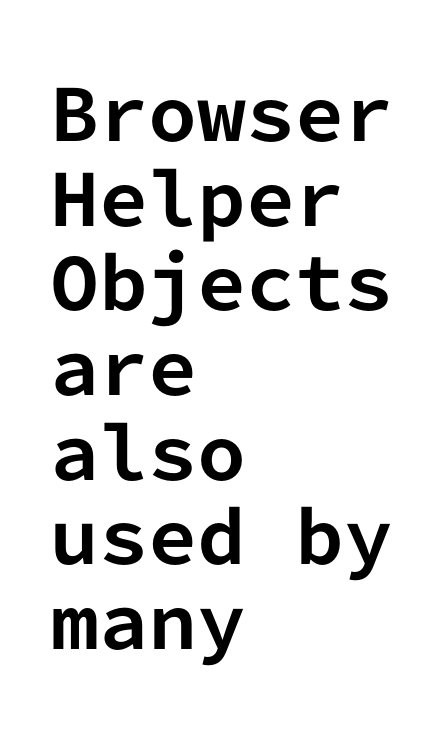
Q: Is the text bold? A: Yes.
Q: Is the text italic (slanted)? A: No, it is upright.
Q: Is the typeface a serif or a sans-serif typeface? A: Sans-serif.
Q: Is the text underlined? A: No.
Q: How is the paragraph aligned? A: Left-aligned.
Q: Is the spacing between letters normal or unusually wide? A: Normal.
Q: Width (condensed, normal, or wide)? A: Normal.
Q: Stroke contrast? A: Low.
Q: x-height? A: Medium.
Q: Monospaced? A: Yes.
